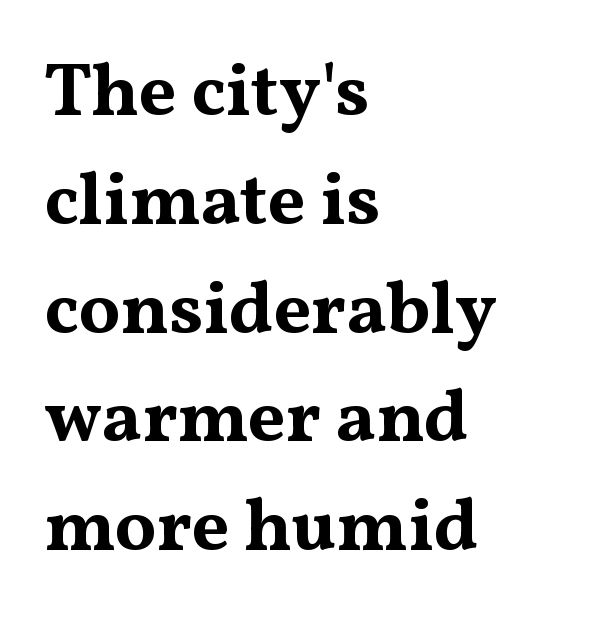
Typographic density is high because the face is bold. Honestly, the letter spacing is just normal — you wouldn't notice it. Font category for this specimen: serif. The letters stand upright; this is a roman face. Is this a fixed-width face? No — the glyphs have proportional, varying widths.
